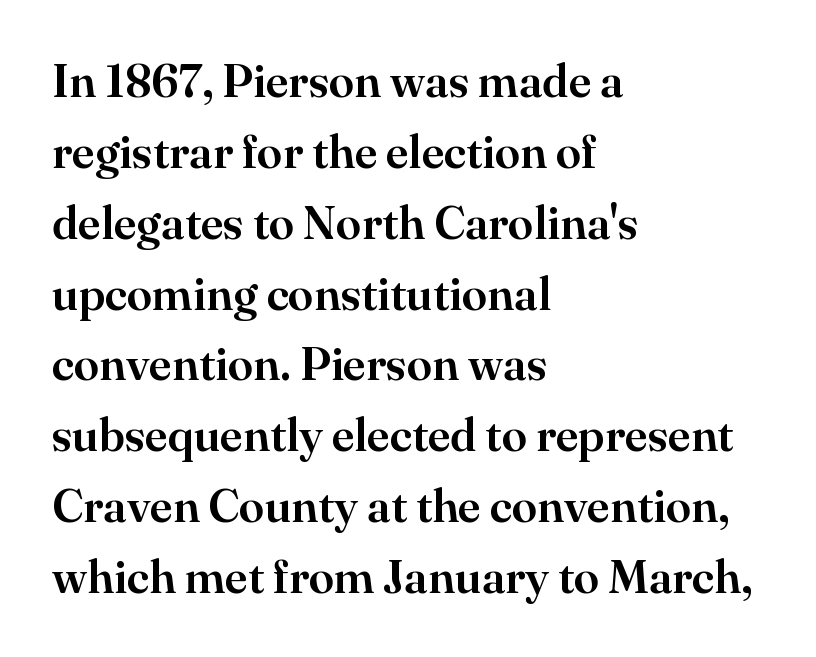
The image shows 46 px serif type, upright; set left-aligned, normal line spacing (1.54x), normal letter spacing, not underlined; high stroke contrast and a small x-height.
